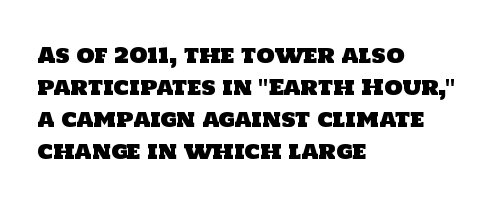
{"underline": "no", "align": "left", "line_spacing": "normal", "line_spacing_ratio": 1.53, "letter_spacing": "normal", "letter_spacing_em": 0.0, "glyph_px": 21}
